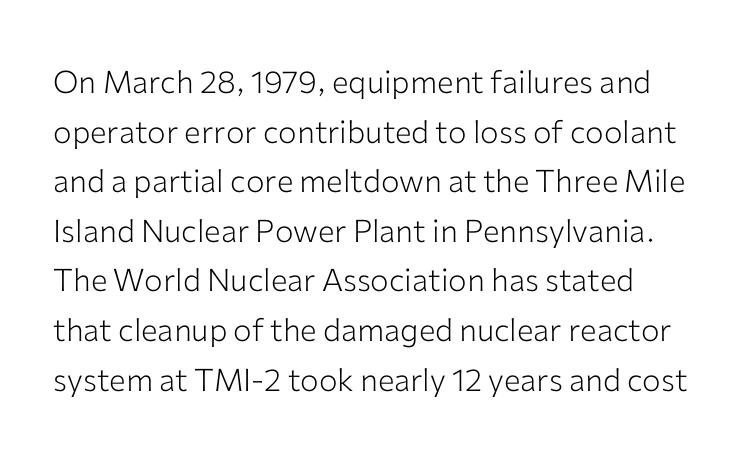
The image shows 31 px light sans-serif type, upright; set left-aligned, normal line spacing (1.6x), normal letter spacing, not underlined; low stroke contrast and a medium x-height.
